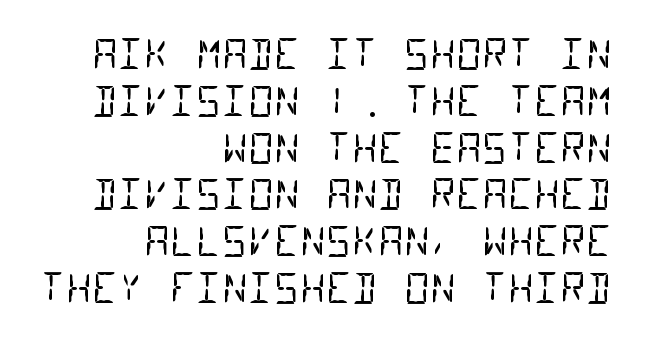
{"serif": "no", "bold": "no", "weight": "regular", "width": "condensed", "stroke_contrast": "low", "x_height": "large", "monospaced": "yes", "underline": "no", "align": "right", "line_spacing_ratio": 1.17, "letter_spacing": "normal", "letter_spacing_em": 0.0, "glyph_px": 40}
